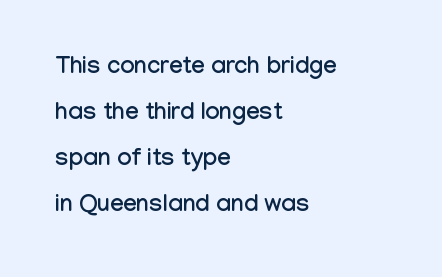
The image shows 24 px text type, upright; set left-aligned, loose line spacing (1.91x), normal letter spacing, not underlined.
